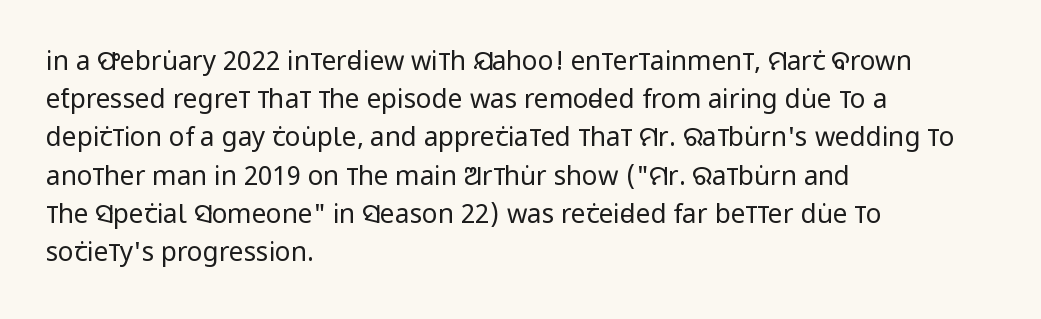
The image shows 26 px text type, upright; set left-aligned, normal line spacing (1.47x), normal letter spacing, not underlined.
